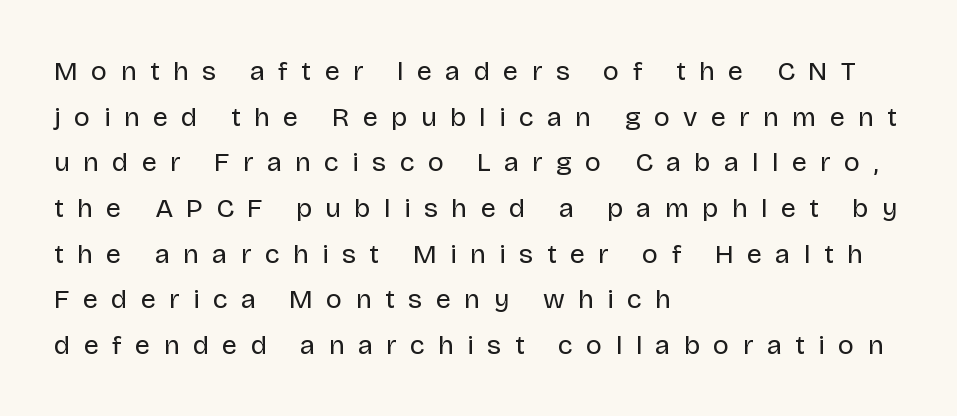
Q: Is the text bold? A: No.
Q: Is the text italic (slanted)? A: No, it is upright.
Q: Is the text underlined? A: No.
Q: How is the paragraph aligned? A: Left-aligned.
Q: Is the spacing between letters normal or unusually wide? A: Unusually wide.
Q: Is the spacing between lines tight, normal or loose? A: Normal.
